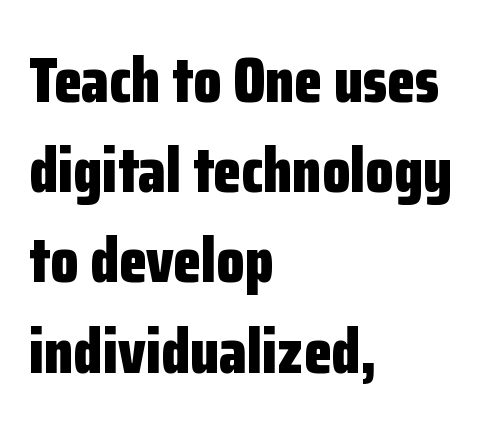
One glance says typical: line gaps are just what's usual. You could not count columns in this text — the font is proportionally spaced. Line beginnings align vertically; line endings do not. Nope, no serifs anywhere on these letters. Quick note: not italic, upright.
